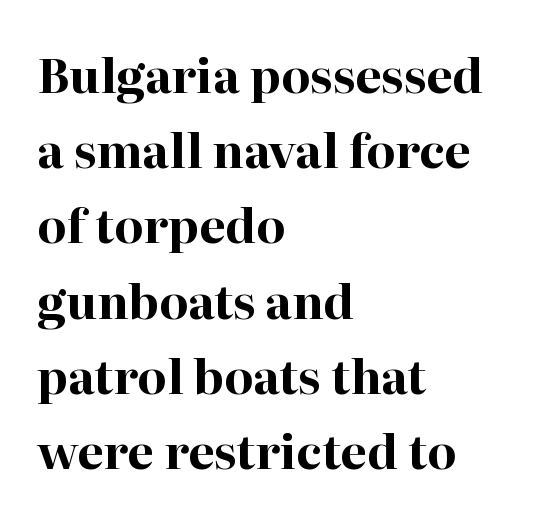
{"serif": "yes", "italic": "no", "bold": "yes", "weight": "bold", "width": "normal", "stroke_contrast": "high", "x_height": "medium", "monospaced": "no", "underline": "no", "align": "left", "line_spacing": "normal", "line_spacing_ratio": 1.6, "letter_spacing": "normal", "letter_spacing_em": 0.0, "glyph_px": 47}
